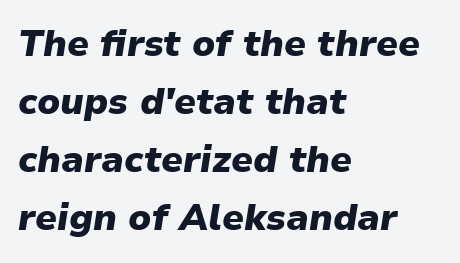
The image shows 37 px heavy type, italic (leaning right); set left-aligned, normal line spacing (1.57x), normal letter spacing, not underlined; low stroke contrast and a medium x-height.
